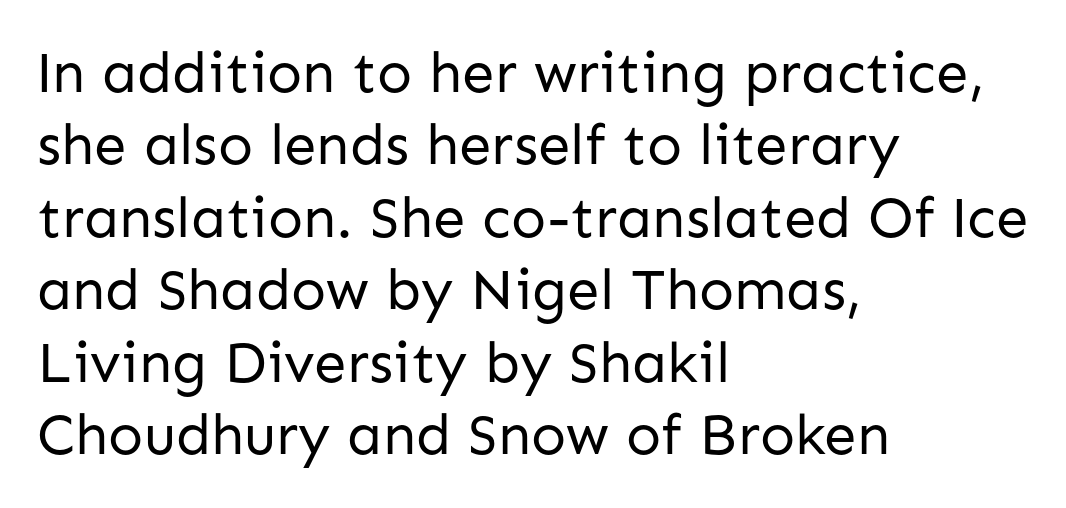
{"serif": "no", "italic": "no", "bold": "no", "weight": "regular", "width": "normal", "stroke_contrast": "low", "x_height": "medium", "monospaced": "no", "underline": "no", "align": "left", "line_spacing": "normal", "line_spacing_ratio": 1.25, "letter_spacing": "normal", "letter_spacing_em": 0.0, "glyph_px": 58}
